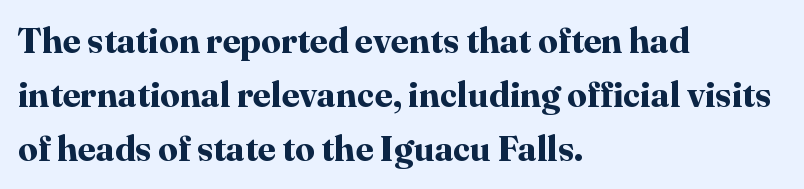
Q: Is the text bold? A: Yes.
Q: Is the text italic (slanted)? A: No, it is upright.
Q: Is the typeface a serif or a sans-serif typeface? A: Serif.
Q: Is the text underlined? A: No.
Q: How is the paragraph aligned? A: Left-aligned.
Q: Is the spacing between letters normal or unusually wide? A: Normal.
Q: Is the spacing between lines tight, normal or loose? A: Normal.
Q: Width (condensed, normal, or wide)? A: Normal.
Q: Stroke contrast? A: High.
Q: x-height? A: Medium.
Q: Monospaced? A: No.
